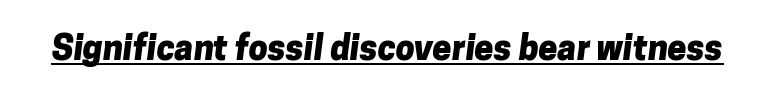
Glyph-to-glyph distance matches everyday printed text. This is heavy type, rendered in bold. Underlining? Definitely there. Spacing verdict: proportional, widths tailored to each character. No feet cap the strokes, marking this as sans-serif type.
